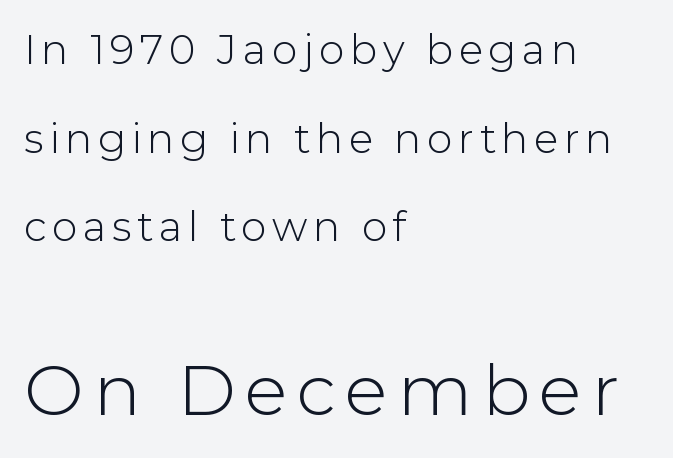
{"serif": "no", "italic": "no", "bold": "no", "weight": "light", "width": "normal", "stroke_contrast": "low", "x_height": "medium", "monospaced": "no", "underline": "no", "align": "left", "line_spacing": "loose", "line_spacing_ratio": 2.16, "larger_block": "second", "size_ratio": 1.73, "glyph_px": 71}
